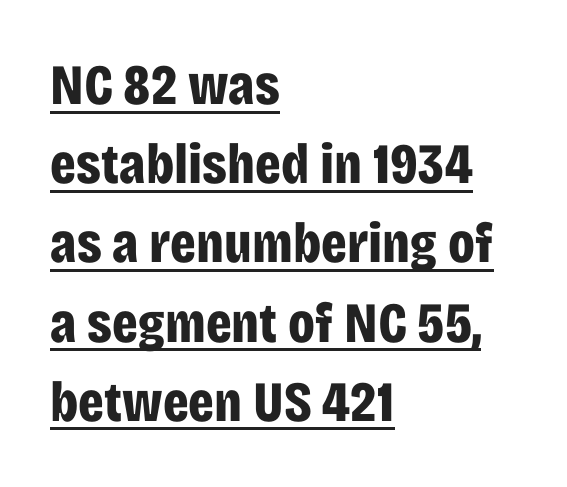
The image shows 57 px bold, condensed sans-serif type, upright; set left-aligned, normal line spacing (1.39x), normal letter spacing, underlined; low stroke contrast and a large x-height.
